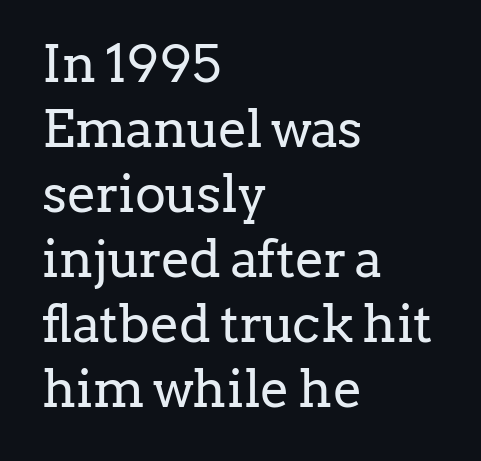
The vertical gap from one line to the next is medium. Is this a sans? No — the strokes have serifs. A roman cut, with each character standing at attention. A typesetter would call this zero additional tracking. Summary of weight: not heavy and not bold.
